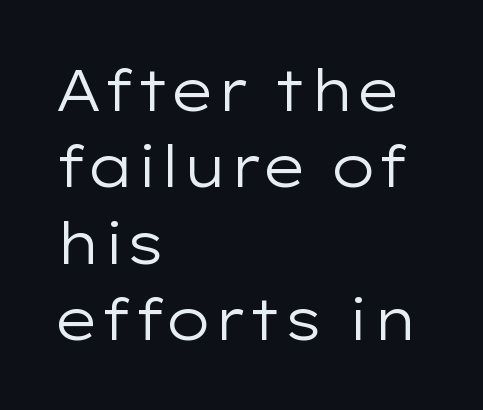
The lettering stays uniformly vertical, giving the passage a roman look. Here the designer chose a conventional face with non-uniform glyph widths. Nothing heavy about these letters — not bold at all. Compared with typical body copy, the letter spacing here is the same.
